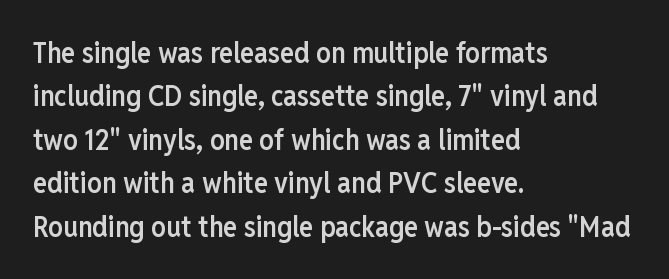
Q: Is the text bold? A: Semi-bold.
Q: Is the text italic (slanted)? A: No, it is upright.
Q: Is the typeface a serif or a sans-serif typeface? A: Sans-serif.
Q: Is the text underlined? A: No.
Q: How is the paragraph aligned? A: Left-aligned.
Q: Is the spacing between letters normal or unusually wide? A: Normal.
Q: Is the spacing between lines tight, normal or loose? A: Normal.
Q: Width (condensed, normal, or wide)? A: Condensed.
Q: Stroke contrast? A: Low.
Q: x-height? A: Medium.
Q: Monospaced? A: No.
